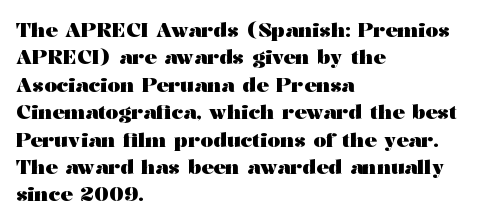
The image shows 20 px bold type, upright; set left-aligned, normal line spacing (1.37x), normal letter spacing, not underlined.
